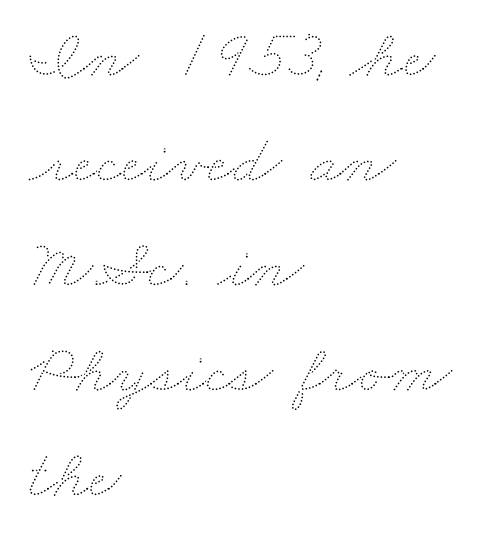
Q: Is the text bold? A: No.
Q: Is the text underlined? A: No.
Q: How is the paragraph aligned? A: Left-aligned.
Q: Is the spacing between letters normal or unusually wide? A: Normal.
Q: Is the spacing between lines tight, normal or loose? A: Normal.
Q: Width (condensed, normal, or wide)? A: Wide.
Q: Stroke contrast? A: Medium.
Q: x-height? A: Small.
Q: Monospaced? A: No.
